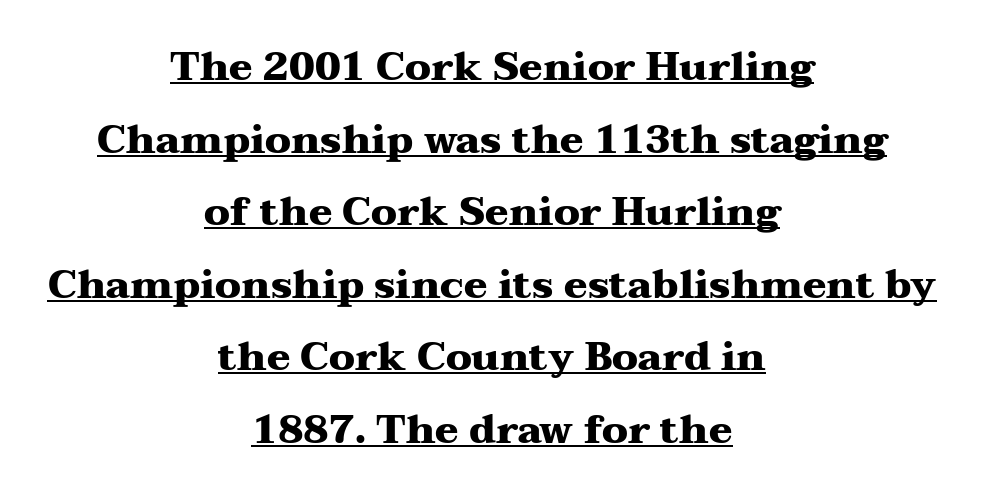
{"serif": "yes", "italic": "no", "bold": "yes", "weight": "heavy", "width": "wide", "stroke_contrast": "medium", "x_height": "medium", "monospaced": "no", "underline": "yes", "align": "center", "line_spacing_ratio": 1.86, "letter_spacing": "normal", "letter_spacing_em": 0.0, "glyph_px": 39}
